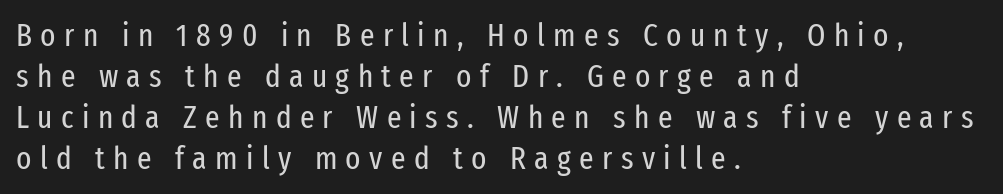
The font's upright variant was chosen for this text. Examine the stroke ends and you'll find no serifs. Stem width sits at or under what a default text font uses. Here the designer chose a conventional face with non-uniform glyph widths.
